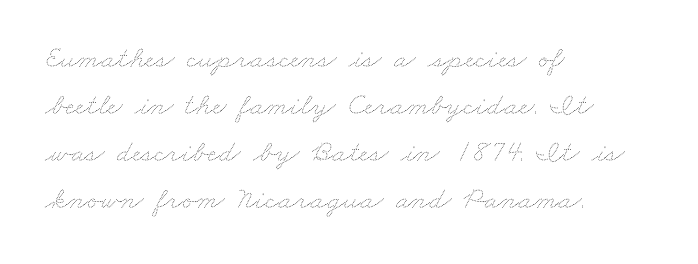
Q: Is the text bold? A: No.
Q: Is the text underlined? A: No.
Q: How is the paragraph aligned? A: Left-aligned.
Q: Is the spacing between letters normal or unusually wide? A: Normal.
Q: Is the spacing between lines tight, normal or loose? A: Normal.
Q: Width (condensed, normal, or wide)? A: Wide.
Q: Stroke contrast? A: Medium.
Q: x-height? A: Small.
Q: Monospaced? A: No.
